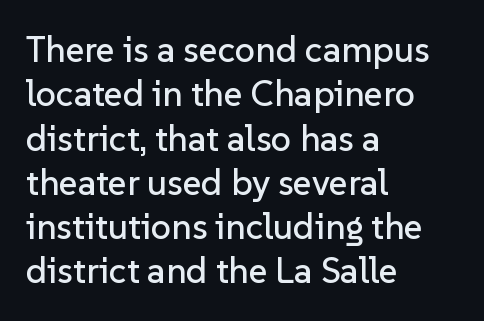
The rendering uses natural spacing where letterforms have individual widths. A typesetter would mark this as roman, not italic. Plain, unruled lines of type. These lines are set flush left with a ragged right edge. Classification — sans serif.
